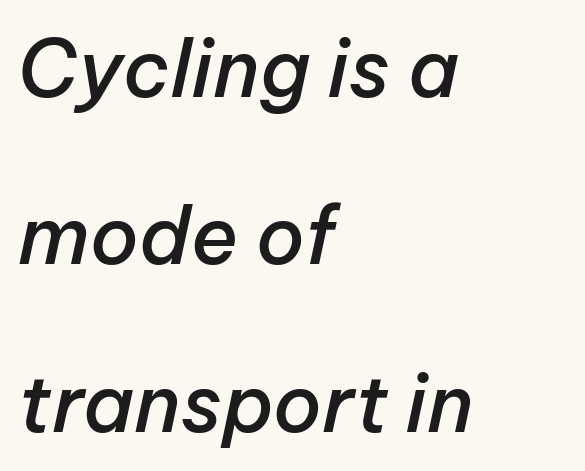
The image shows 79 px semibold type, italic (leaning right); set left-aligned, loose line spacing (2.12x), normal letter spacing, not underlined; low stroke contrast and a medium x-height.
